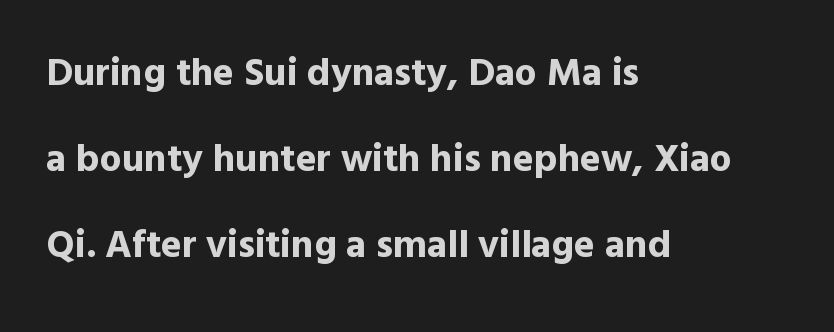
Spacing verdict: proportional, widths tailored to each character. This rendering uses left alignment, leaving the right contour irregular. Is the type bold? Yes — the strokes are clearly thick and heavy. No extra tracking has been applied to these lines. Check the space under the baseline: it is left empty.
